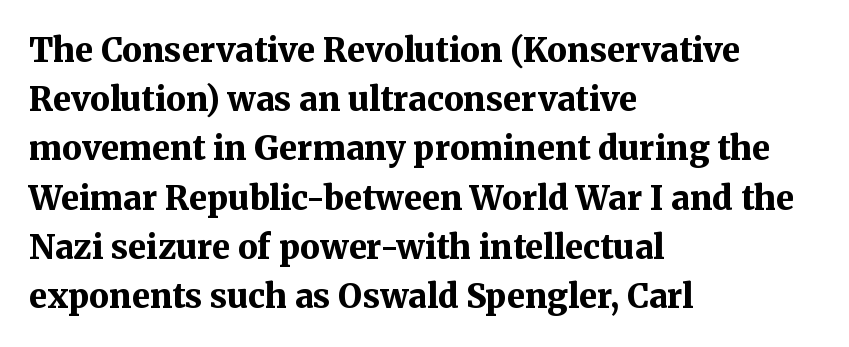
{"serif": "yes", "italic": "no", "bold": "yes", "weight": "bold", "width": "normal", "stroke_contrast": "medium", "x_height": "medium", "monospaced": "no", "underline": "no", "align": "left", "line_spacing": "normal", "line_spacing_ratio": 1.49, "letter_spacing": "normal", "letter_spacing_em": 0.0, "glyph_px": 33}
